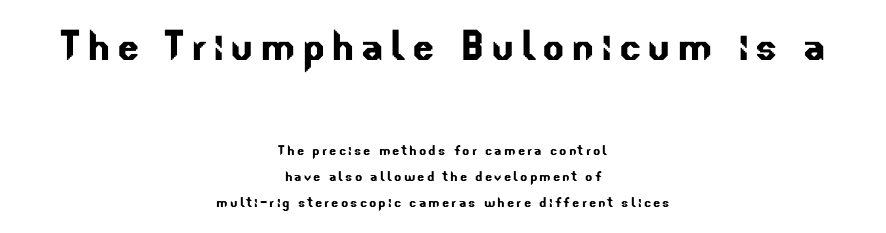
Q: Is the typeface a serif or a sans-serif typeface? A: Sans-serif.
Q: Is the text underlined? A: No.
Q: How is the paragraph aligned? A: Centered.
Q: Is the spacing between lines tight, normal or loose? A: Normal.
Q: Which block of text is set in a larger size, the first (top) or the second (bottom)? A: The first (top) one.
Q: Width (condensed, normal, or wide)? A: Normal.
Q: Stroke contrast? A: Low.
Q: x-height? A: Small.
Q: Monospaced? A: No.
